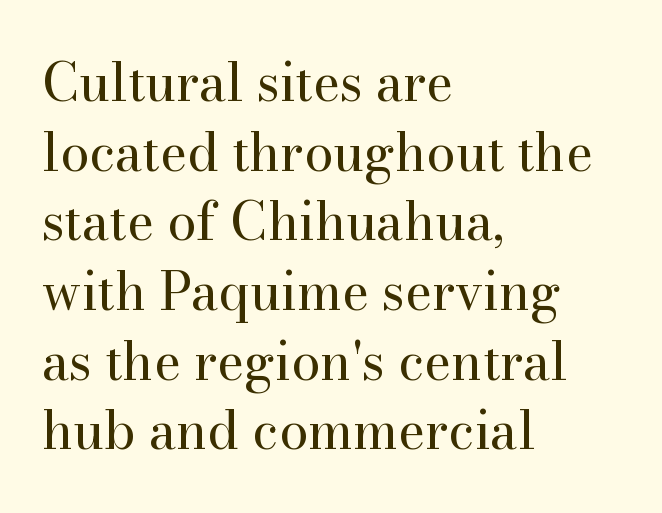
Is the stroke heavy? The answer is a plain regular-or-lighter. A bare baseline throughout the passage. Layout note: lines flush left. No italicization has been applied; the sample stays upright.
